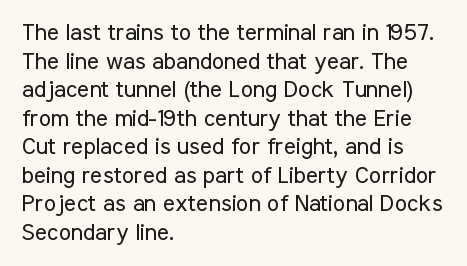
The image shows 23 px text type, upright; set left-aligned, line spacing 1.24x, normal letter spacing, not underlined.
